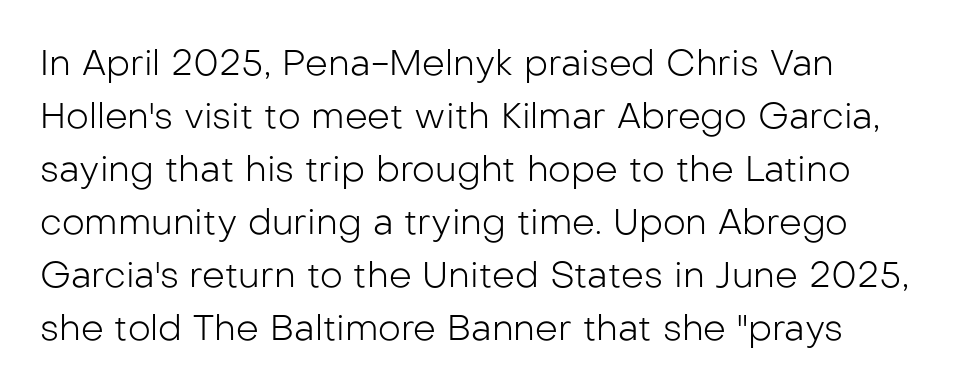
{"serif": "no", "italic": "no", "bold": "no", "weight": "light", "width": "normal", "stroke_contrast": "low", "x_height": "medium", "monospaced": "no", "underline": "no", "line_spacing": "normal", "line_spacing_ratio": 1.47, "letter_spacing": "normal", "letter_spacing_em": 0.0, "glyph_px": 36}
